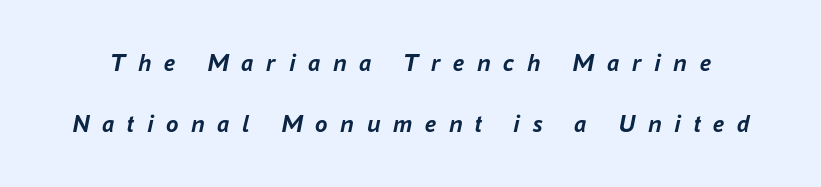
The glyphs look as if they've been sheared to an angle. You could fit nearly another row in the gap between these rows. Short note: letters widely spaced. Descenders are the only things crossing below the line.
